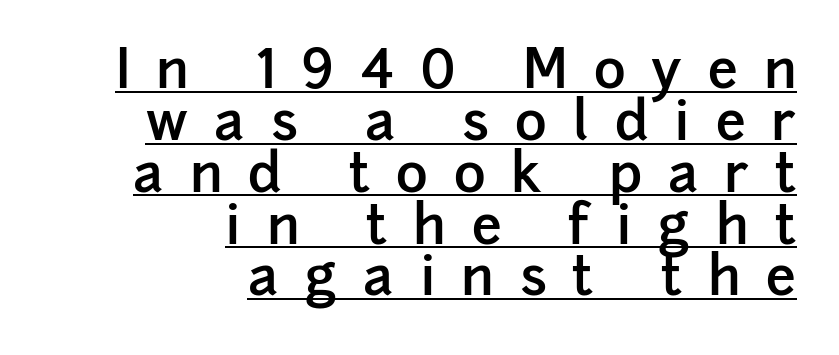
Q: Is the text bold? A: Semi-bold.
Q: Is the text italic (slanted)? A: No, it is upright.
Q: Is the typeface a serif or a sans-serif typeface? A: Sans-serif.
Q: Is the text underlined? A: Yes.
Q: How is the paragraph aligned? A: Right-aligned.
Q: Is the spacing between letters normal or unusually wide? A: Unusually wide.
Q: Is the spacing between lines tight, normal or loose? A: Tight.
Q: Width (condensed, normal, or wide)? A: Normal.
Q: Stroke contrast? A: Low.
Q: x-height? A: Medium.
Q: Monospaced? A: No.
